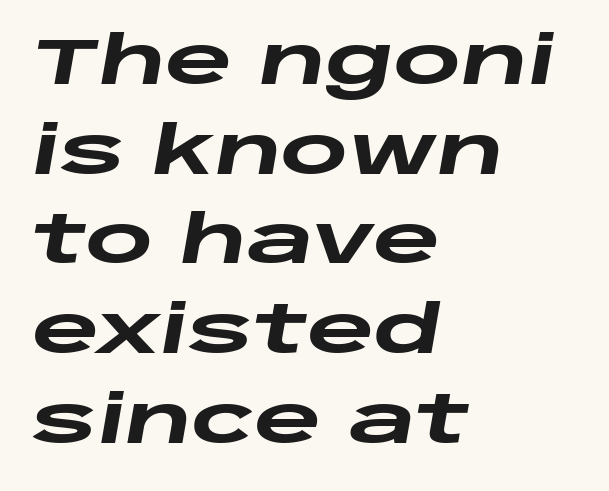
The image shows 65 px heavy, wide type, italic (leaning right); set left-aligned, normal line spacing (1.38x), normal letter spacing, not underlined; low stroke contrast and a large x-height.
